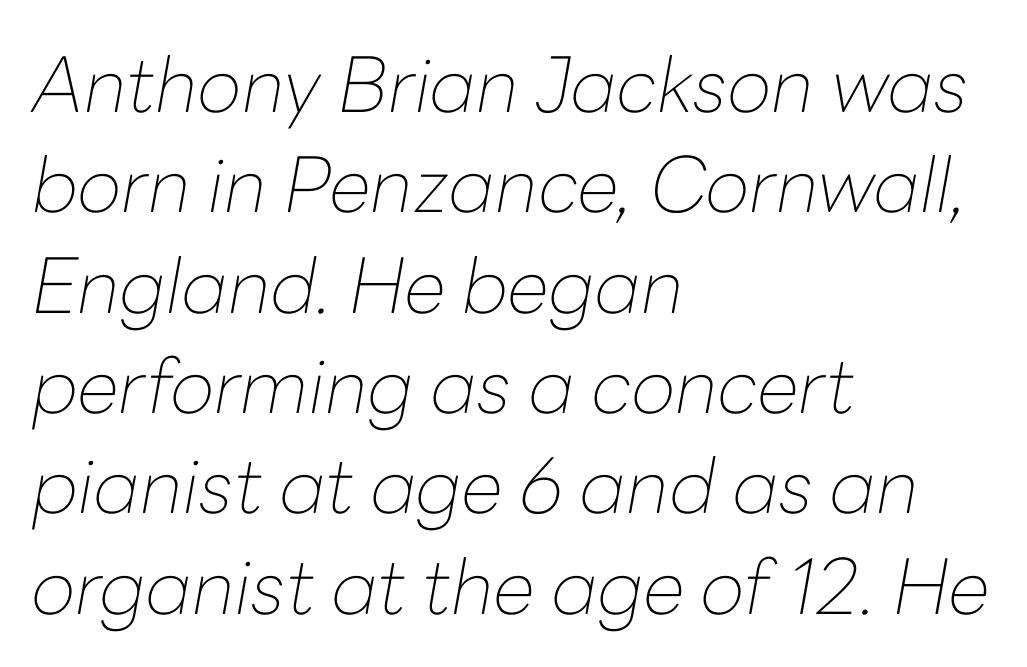
The rendering anchors every line to the left-hand side. Short note: letters normally spaced. Italic? Definitely — the glyphs are oblique. Quick note: underline off. Line spacing here is normal.
